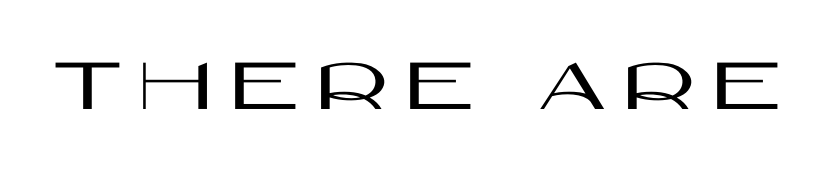
{"serif": "no", "italic": "no", "width": "wide", "stroke_contrast": "high", "x_height": "large", "monospaced": "no", "underline": "no", "letter_spacing": "wide", "letter_spacing_em": 0.21, "glyph_px": 78}
